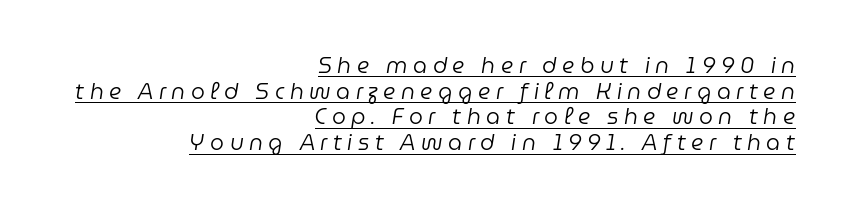
{"italic": "yes", "lean": "right", "slant_degrees": 9, "bold": "no", "underline": "yes", "align": "right", "line_spacing_ratio": 1.17, "letter_spacing": "wide", "letter_spacing_em": 0.25, "glyph_px": 22}
